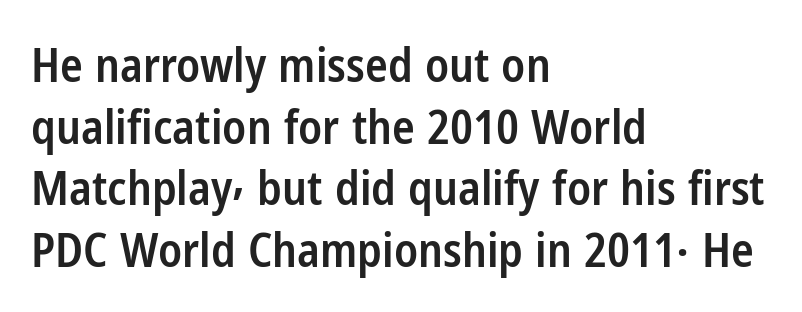
The image shows 47 px semibold, condensed sans-serif type, upright; set left-aligned, normal line spacing (1.31x), normal letter spacing, not underlined; low stroke contrast and a medium x-height.
